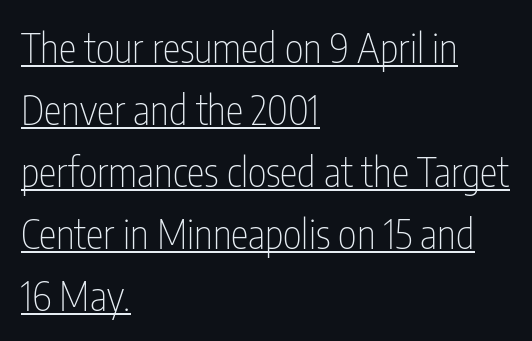
Counters stay open thanks to moderate or lighter strokes. These lines are set flush left with a ragged right edge. Each letter's strokes conclude bluntly, with no projecting serifs. Here the glyphs are tracked normally, forming tight word shapes.
